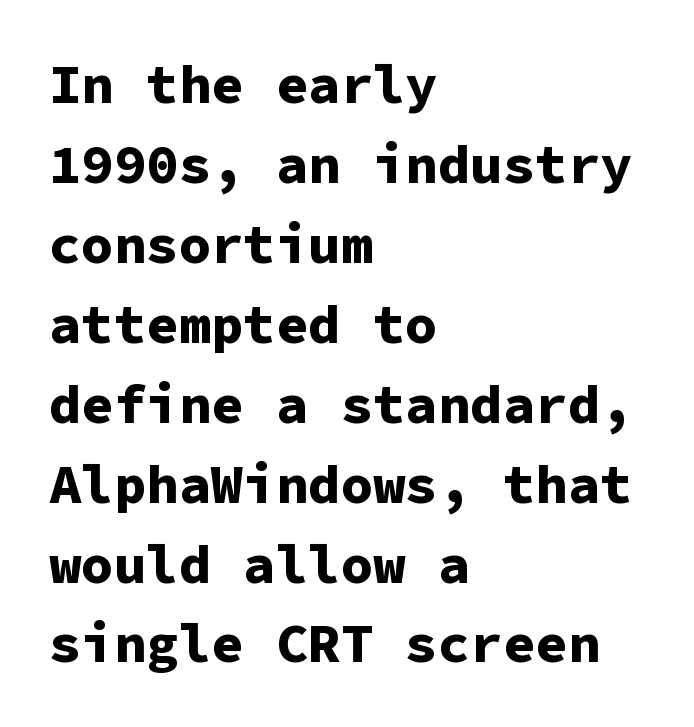
Q: Is the text bold? A: Yes.
Q: Is the text italic (slanted)? A: No, it is upright.
Q: Is the typeface a serif or a sans-serif typeface? A: Sans-serif.
Q: Is the text underlined? A: No.
Q: How is the paragraph aligned? A: Left-aligned.
Q: Is the spacing between letters normal or unusually wide? A: Normal.
Q: Is the spacing between lines tight, normal or loose? A: Normal.
Q: Width (condensed, normal, or wide)? A: Normal.
Q: Stroke contrast? A: Low.
Q: x-height? A: Medium.
Q: Monospaced? A: Yes.
